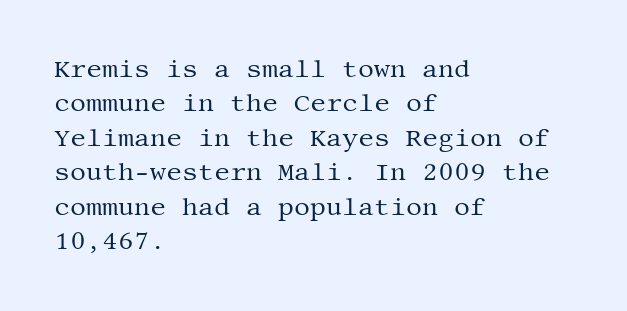
The image shows 25 px text type, upright; set left-aligned, normal line spacing (1.38x), normal letter spacing, not underlined.
